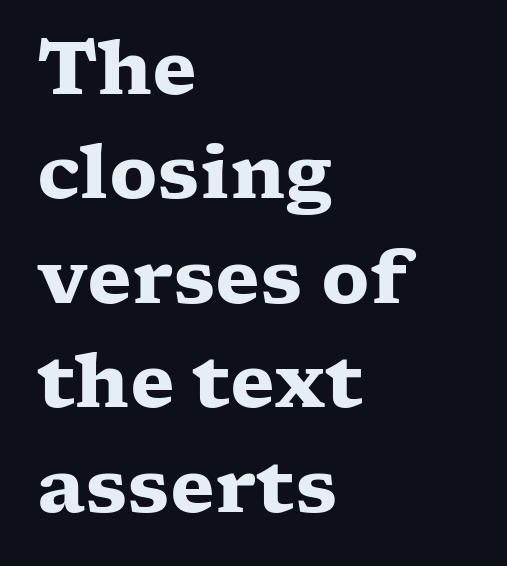
{"serif": "yes", "italic": "no", "bold": "yes", "weight": "heavy", "width": "wide", "stroke_contrast": "low", "x_height": "medium", "monospaced": "no", "underline": "no", "align": "left", "line_spacing": "normal", "line_spacing_ratio": 1.43, "letter_spacing": "normal", "letter_spacing_em": 0.0, "glyph_px": 73}
